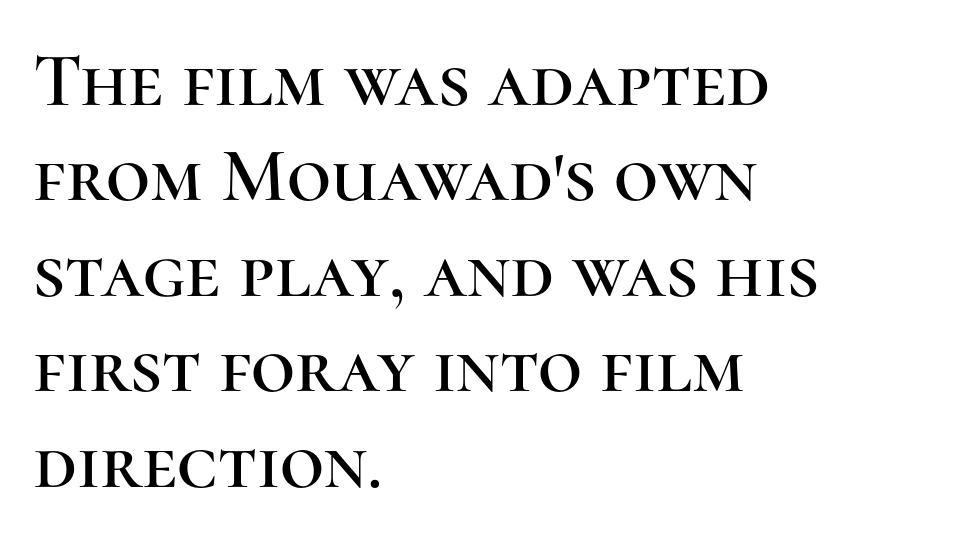
{"serif": "yes", "italic": "no", "width": "normal", "stroke_contrast": "high", "x_height": "medium", "monospaced": "no", "underline": "no", "align": "left", "line_spacing_ratio": 1.24, "letter_spacing": "normal", "letter_spacing_em": 0.0, "glyph_px": 77}
